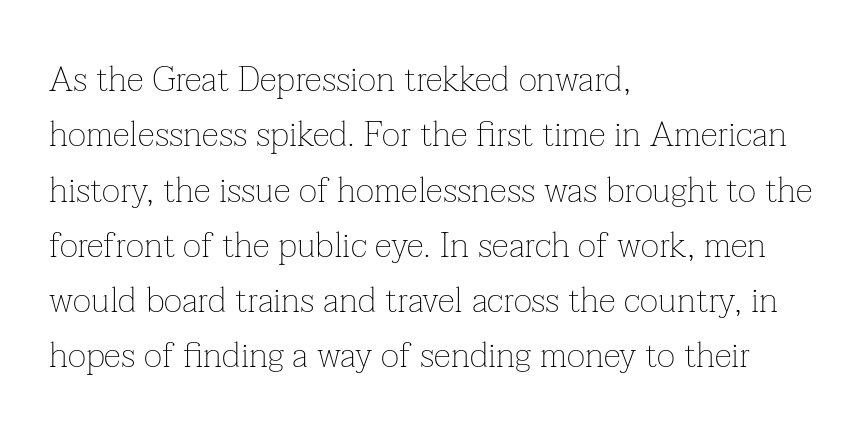
Q: Is the text bold? A: No.
Q: Is the text italic (slanted)? A: No, it is upright.
Q: Is the typeface a serif or a sans-serif typeface? A: Serif.
Q: Is the text underlined? A: No.
Q: How is the paragraph aligned? A: Left-aligned.
Q: Is the spacing between letters normal or unusually wide? A: Normal.
Q: Is the spacing between lines tight, normal or loose? A: Normal.
Q: Width (condensed, normal, or wide)? A: Normal.
Q: Stroke contrast? A: Low.
Q: x-height? A: Medium.
Q: Monospaced? A: No.
